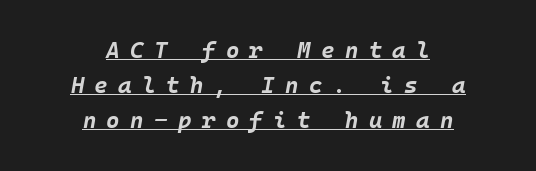
{"italic": "yes", "lean": "right", "slant_degrees": 10, "bold": "yes", "underline": "yes", "align": "center", "line_spacing": "normal", "line_spacing_ratio": 1.53, "letter_spacing": "wide", "letter_spacing_em": 0.45, "glyph_px": 23}
